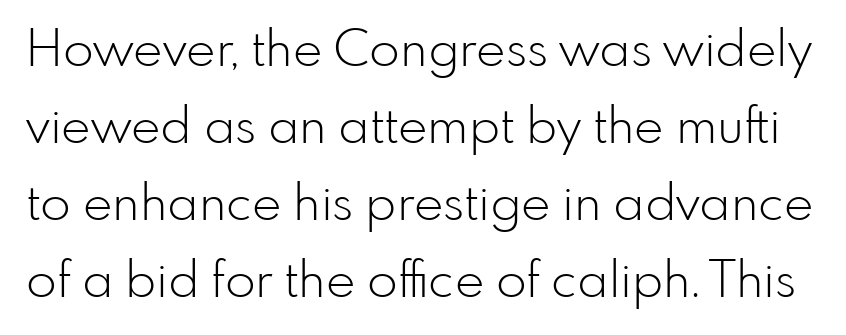
The image shows 50 px light sans-serif type, upright; set normal line spacing (1.54x), normal letter spacing, not underlined; low stroke contrast and a small x-height.
